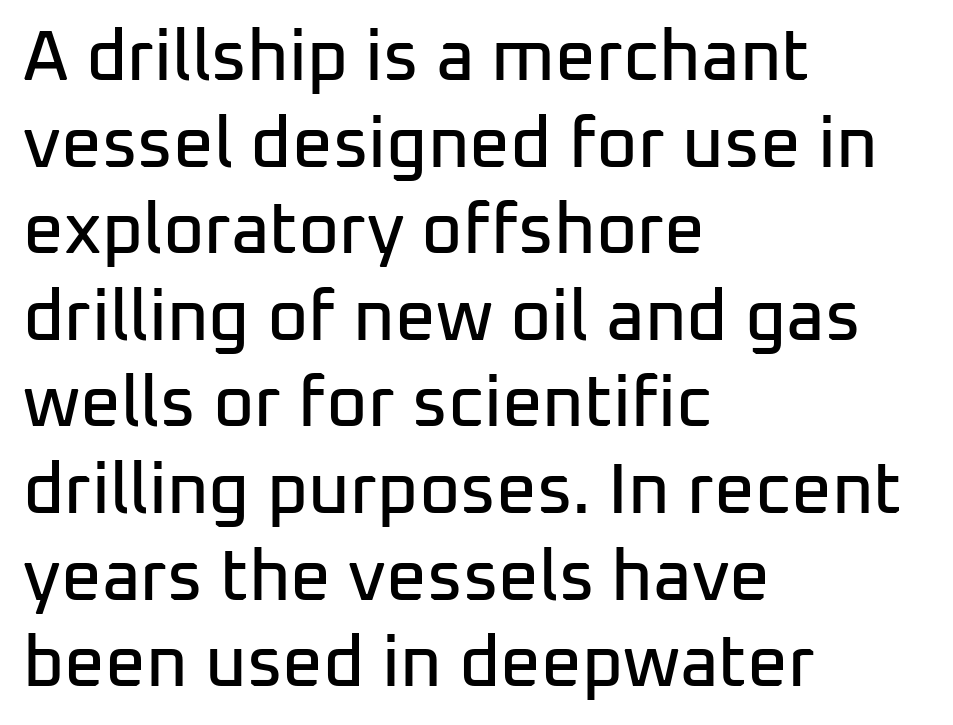
{"serif": "no", "italic": "no", "width": "normal", "stroke_contrast": "low", "x_height": "medium", "monospaced": "no", "underline": "no", "align": "left", "line_spacing_ratio": 1.22, "letter_spacing": "normal", "letter_spacing_em": 0.0, "glyph_px": 71}
